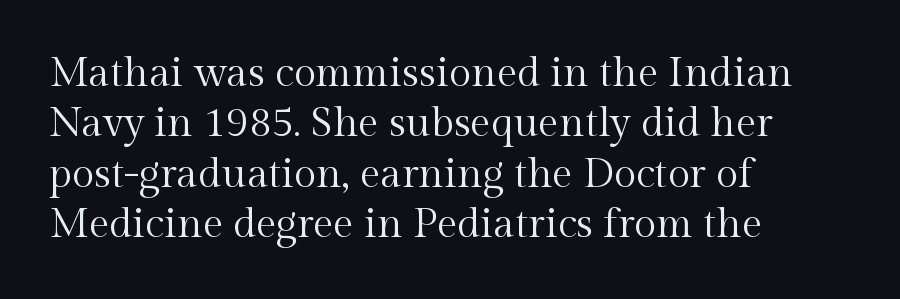
{"serif": "yes", "italic": "no", "bold": "no", "weight": "regular", "width": "normal", "x_height": "medium", "monospaced": "no", "underline": "no", "align": "left", "line_spacing_ratio": 1.23, "letter_spacing": "normal", "letter_spacing_em": 0.0, "glyph_px": 41}
